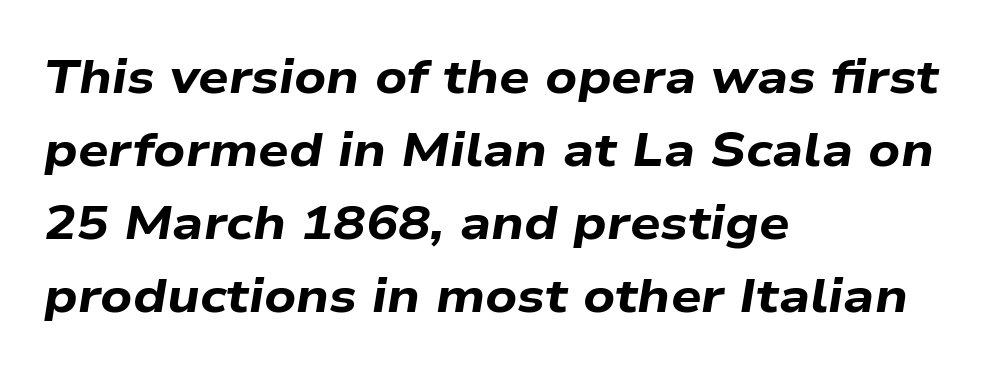
The image shows 48 px bold, wide type, italic (leaning right); set left-aligned, normal line spacing (1.52x), normal letter spacing, not underlined; low stroke contrast and a medium x-height.
